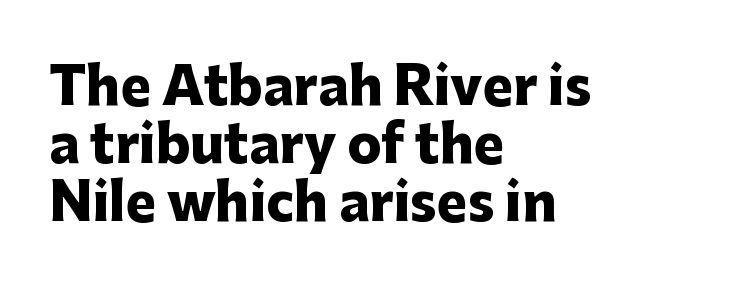
The image shows 51 px heavy sans-serif type, upright; set left-aligned, tight line spacing (1.14x), normal letter spacing, not underlined; low stroke contrast and a medium x-height.
